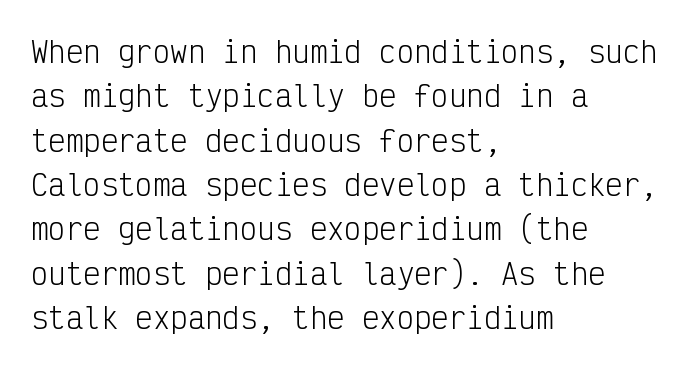
{"serif": "no", "italic": "no", "bold": "no", "weight": "light", "width": "condensed", "stroke_contrast": "low", "x_height": "medium", "monospaced": "yes", "underline": "no", "align": "left", "line_spacing": "normal", "line_spacing_ratio": 1.53, "letter_spacing": "normal", "letter_spacing_em": 0.0, "glyph_px": 29}
